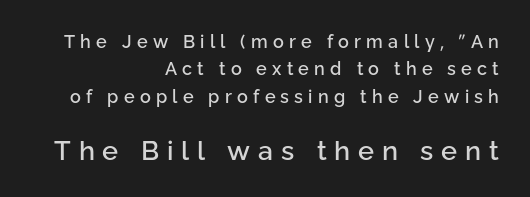
Between one letter and the next there's a generous, obvious gap. Lines of text with bare space underneath. Students, observe: this is what conventionally led text looks like. This is roman type, the default non-slanted kind. Two sizes are in play, and the larger belongs to the second block. Alignment: flush right.
